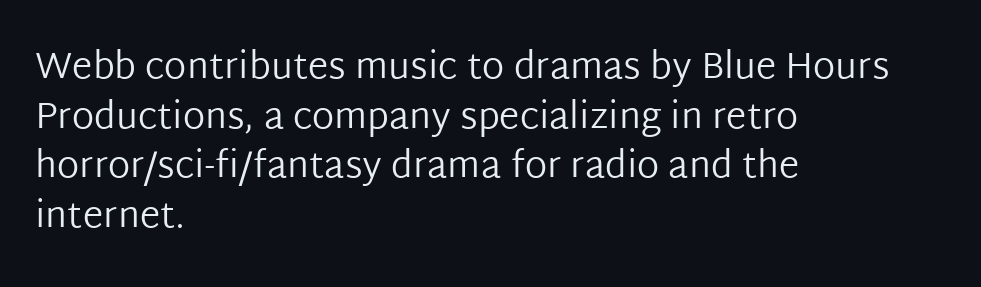
Q: Is the text bold? A: No.
Q: Is the text italic (slanted)? A: No, it is upright.
Q: Is the typeface a serif or a sans-serif typeface? A: Sans-serif.
Q: Is the text underlined? A: No.
Q: How is the paragraph aligned? A: Left-aligned.
Q: Is the spacing between letters normal or unusually wide? A: Normal.
Q: Is the spacing between lines tight, normal or loose? A: Normal.
Q: Width (condensed, normal, or wide)? A: Normal.
Q: Stroke contrast? A: Low.
Q: x-height? A: Medium.
Q: Monospaced? A: No.
